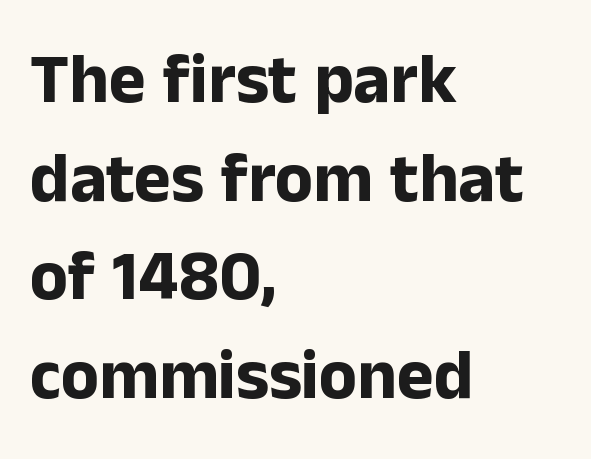
Lines of text with bare space underneath. Chunky letters — that's bold for sure. Looks like regular typesetting: each glyph gets only the width it needs. The face used here is rendered with its standard letterfit. Where is the straight margin? On the left.
